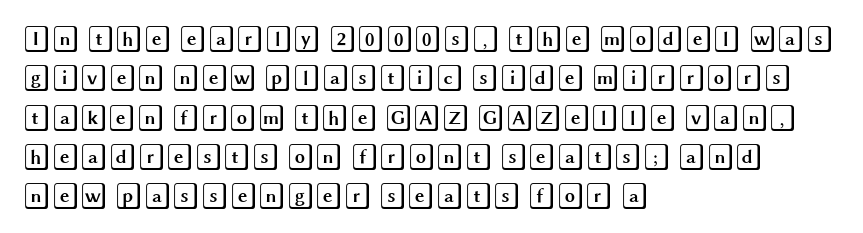
Q: Is the text italic (slanted)? A: No, it is upright.
Q: Is the text underlined? A: No.
Q: How is the paragraph aligned? A: Left-aligned.
Q: Is the spacing between letters normal or unusually wide? A: Normal.
Q: Is the spacing between lines tight, normal or loose? A: Normal.
